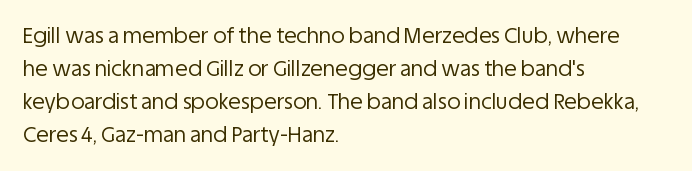
The image shows 21 px text type, upright; set left-aligned, normal line spacing (1.57x), normal letter spacing, not underlined.
